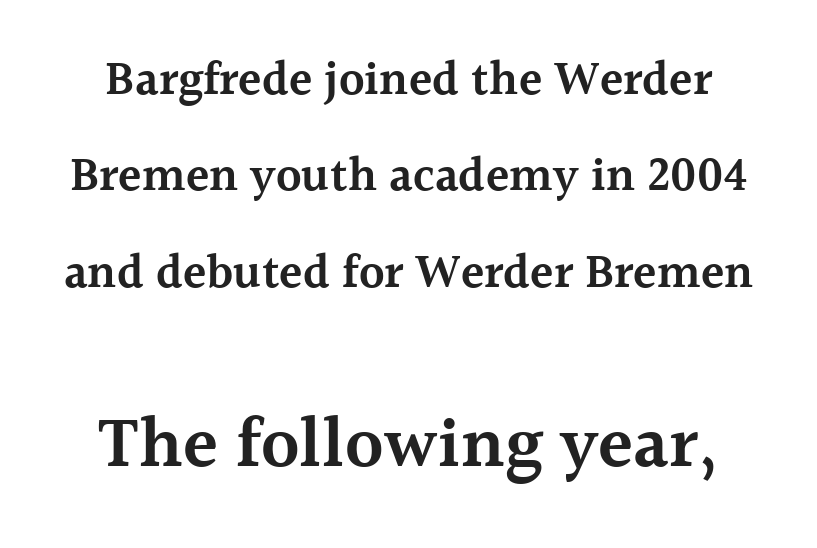
Q: Is the text bold? A: Semi-bold.
Q: Is the text italic (slanted)? A: No, it is upright.
Q: Is the typeface a serif or a sans-serif typeface? A: Serif.
Q: Is the text underlined? A: No.
Q: How is the paragraph aligned? A: Centered.
Q: Is the spacing between letters normal or unusually wide? A: Normal.
Q: Is the spacing between lines tight, normal or loose? A: Loose.
Q: Which block of text is set in a larger size, the first (top) or the second (bottom)? A: The second (bottom) one.
Q: Width (condensed, normal, or wide)? A: Normal.
Q: x-height? A: Medium.
Q: Monospaced? A: No.
